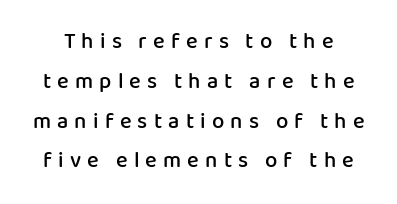
Q: Is the text bold? A: Semi-bold.
Q: Is the text italic (slanted)? A: No, it is upright.
Q: Is the text underlined? A: No.
Q: Is the spacing between letters normal or unusually wide? A: Unusually wide.
